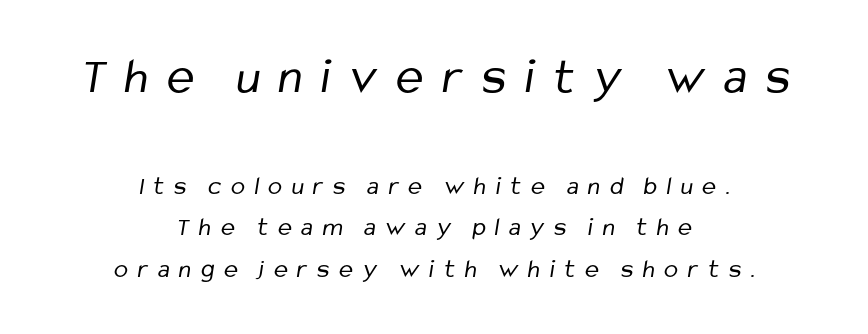
The image shows 51 px regular-weight, condensed sans-serif type; set centered, normal line spacing (1.59x), unusually wide letter spacing (+0.37 em), not underlined; the first (top) block is 1.96x larger; low stroke contrast and a medium x-height.
